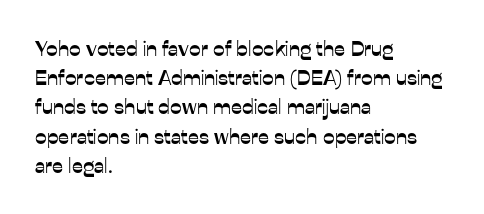
The image shows 21 px text type, upright; set left-aligned, normal line spacing (1.39x), normal letter spacing, not underlined.
